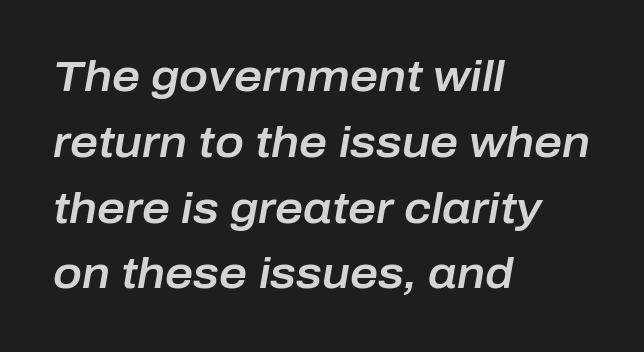
Q: Is the text italic (slanted)? A: Yes, it leans right by about 10 degrees.
Q: Is the text underlined? A: No.
Q: How is the paragraph aligned? A: Left-aligned.
Q: Is the spacing between letters normal or unusually wide? A: Normal.
Q: Is the spacing between lines tight, normal or loose? A: Normal.
Q: Width (condensed, normal, or wide)? A: Normal.
Q: Stroke contrast? A: Low.
Q: x-height? A: Medium.
Q: Monospaced? A: No.
